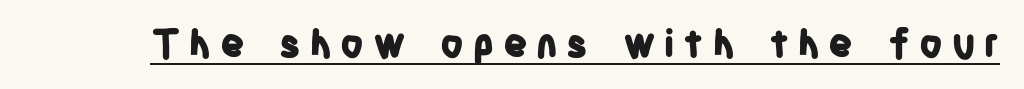
The typesetting leans heavy: a genuine bold. The designer went with a sans here, leaving each stem footless. This is the regular roman posture of the typeface. The gaps between neighbouring characters are conspicuously large. The typesetter has applied underlining to the passage shown.
